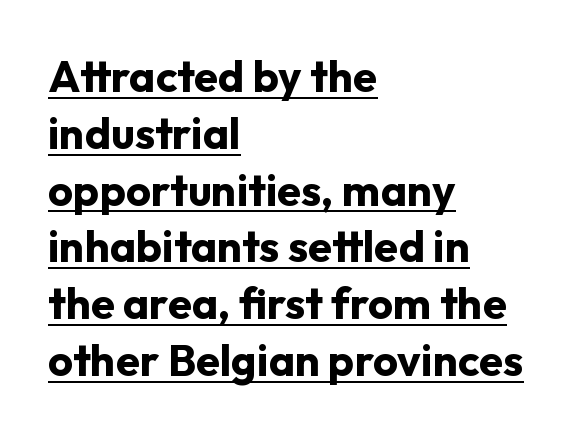
The rendering uses natural spacing where letterforms have individual widths. The characters look thick and weighty, a clear bold. Regular leading. Examine the stroke ends and you'll find no serifs.
